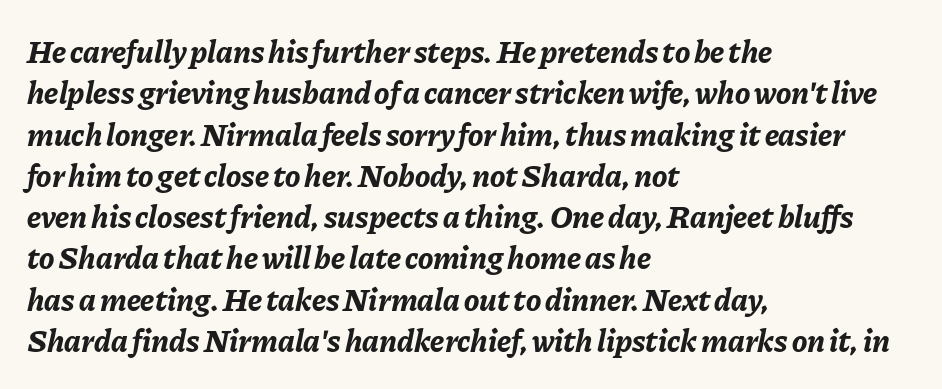
The typesetter chose a ragged-right arrangement here. How heavy is the stroke? Heavy — this is a bold. This block has exactly the height ordinary leading produces. These lines were composed using italics. The area under the type is left untouched.
